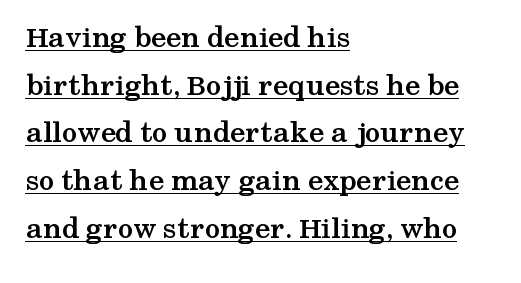
Q: Is the text bold? A: Yes.
Q: Is the text italic (slanted)? A: No, it is upright.
Q: Is the typeface a serif or a sans-serif typeface? A: Serif.
Q: Is the text underlined? A: Yes.
Q: How is the paragraph aligned? A: Left-aligned.
Q: Is the spacing between letters normal or unusually wide? A: Normal.
Q: Is the spacing between lines tight, normal or loose? A: Normal.
Q: Width (condensed, normal, or wide)? A: Wide.
Q: Stroke contrast? A: Medium.
Q: x-height? A: Medium.
Q: Monospaced? A: No.
